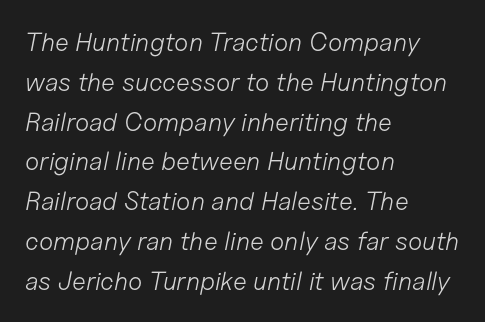
Q: Is the text bold? A: No.
Q: Is the text italic (slanted)? A: Yes, it leans right by about 11 degrees.
Q: Is the text underlined? A: No.
Q: How is the paragraph aligned? A: Left-aligned.
Q: Is the spacing between letters normal or unusually wide? A: Normal.
Q: Is the spacing between lines tight, normal or loose? A: Normal.
